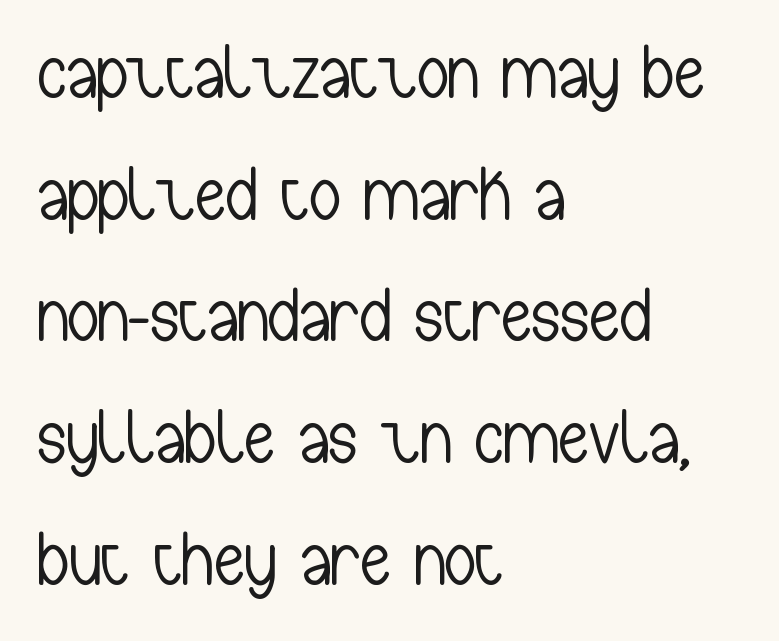
Q: Is the text bold? A: No.
Q: Is the text italic (slanted)? A: No, it is upright.
Q: Is the typeface a serif or a sans-serif typeface? A: Sans-serif.
Q: Is the text underlined? A: No.
Q: How is the paragraph aligned? A: Left-aligned.
Q: Is the spacing between letters normal or unusually wide? A: Normal.
Q: Is the spacing between lines tight, normal or loose? A: Normal.
Q: Width (condensed, normal, or wide)? A: Condensed.
Q: Stroke contrast? A: Low.
Q: x-height? A: Medium.
Q: Monospaced? A: No.
